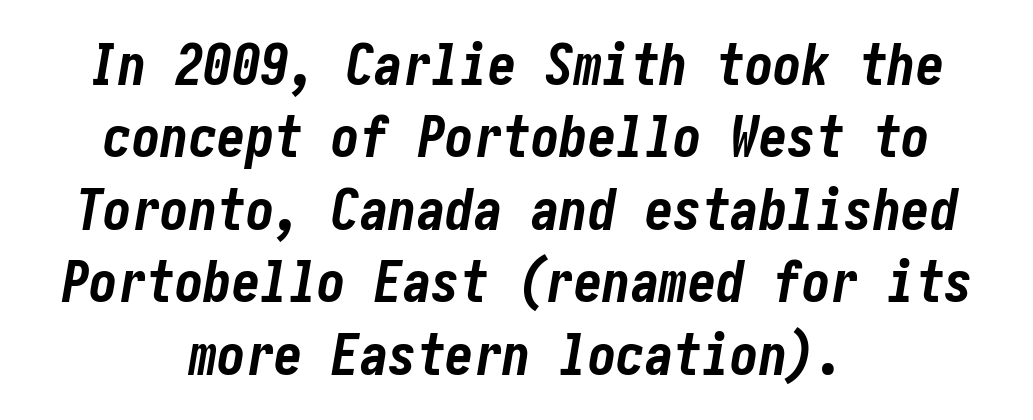
The image shows 57 px bold, condensed type, italic (leaning right); set centered, normal line spacing (1.27x), normal letter spacing, not underlined; low stroke contrast and a medium x-height.
